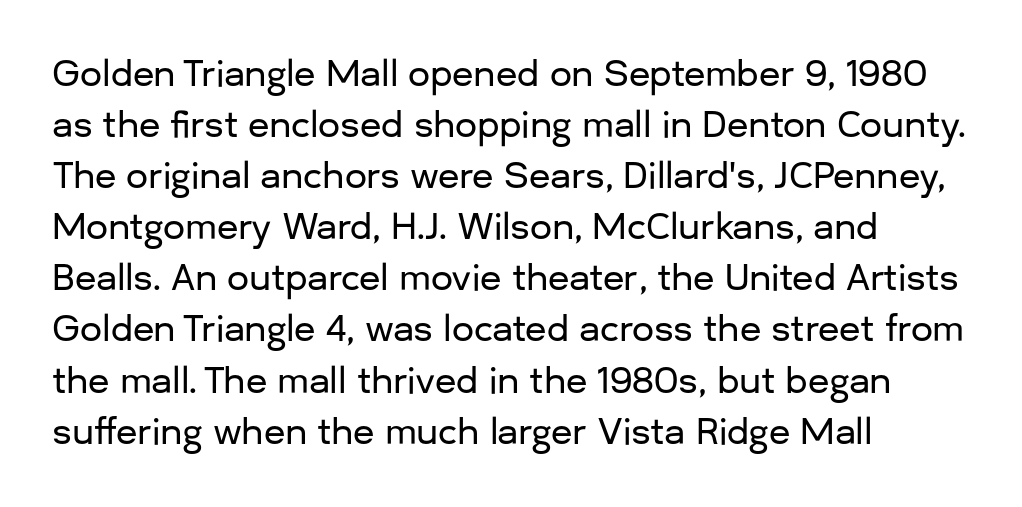
The image shows 35 px sans-serif type, upright; set left-aligned, normal line spacing (1.46x), normal letter spacing, not underlined; low stroke contrast and a medium x-height.
